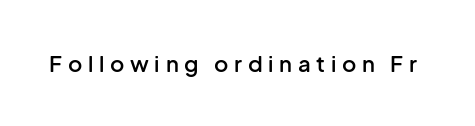
A bare baseline throughout the passage. You could only call the tracking loose — the letters float apart. The letters stand straight up with perfectly vertical stems. In terms of weight, the rendering is demibold, just under bold.
